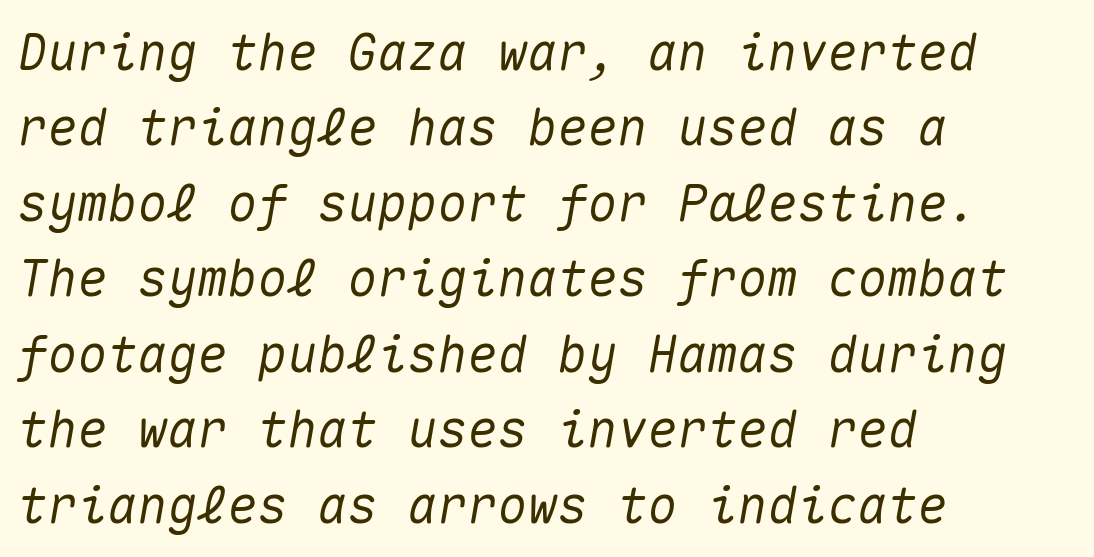
{"italic": "yes", "lean": "right", "slant_degrees": 10, "width": "normal", "stroke_contrast": "medium", "x_height": "medium", "monospaced": "yes", "underline": "no", "align": "left", "line_spacing": "normal", "line_spacing_ratio": 1.51, "letter_spacing": "normal", "letter_spacing_em": 0.0, "glyph_px": 50}
